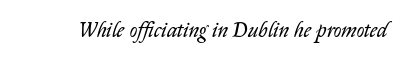
Q: Is the text bold? A: No.
Q: Is the text italic (slanted)? A: Yes, it leans right by about 14 degrees.
Q: Is the text underlined? A: No.
Q: Is the spacing between letters normal or unusually wide? A: Normal.
